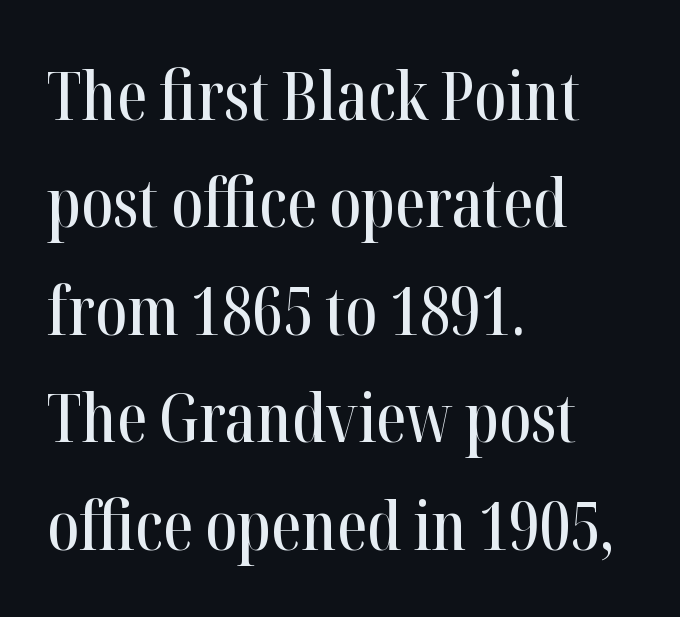
{"serif": "yes", "italic": "no", "width": "condensed", "stroke_contrast": "high", "x_height": "medium", "monospaced": "no", "underline": "no", "align": "left", "line_spacing": "normal", "line_spacing_ratio": 1.58, "letter_spacing": "normal", "letter_spacing_em": 0.0, "glyph_px": 68}
